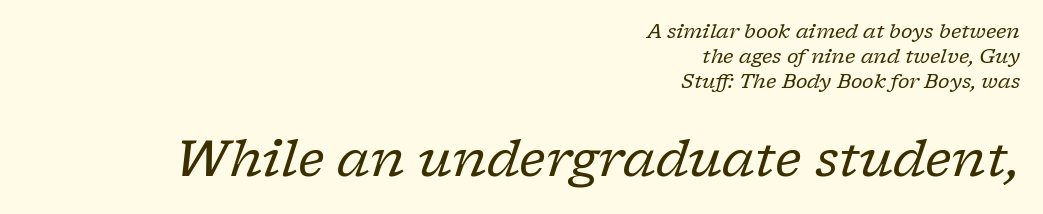
The image shows 51 px regular-weight serif type, italic (leaning right); set right-aligned, line spacing 1.24x, normal letter spacing, not underlined; the second (bottom) block is 2.55x larger; low stroke contrast and a medium x-height.
